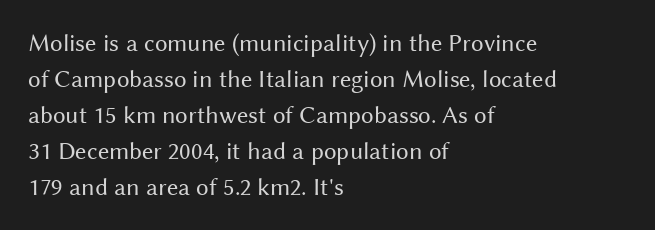
The image shows 25 px text type, upright; set left-aligned, normal line spacing (1.44x), normal letter spacing, not underlined.
